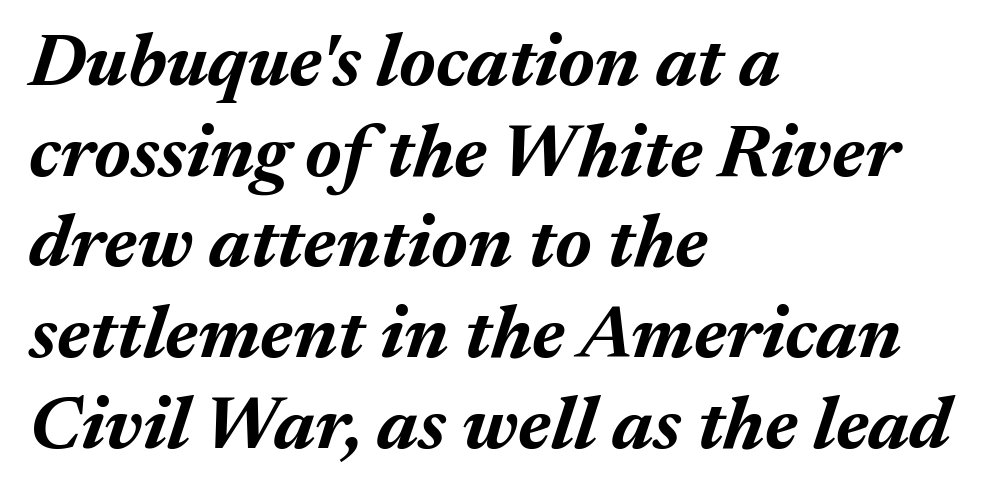
Q: Is the text bold? A: Yes.
Q: Is the text italic (slanted)? A: Yes, it leans right by about 17 degrees.
Q: Is the text underlined? A: No.
Q: How is the paragraph aligned? A: Left-aligned.
Q: Is the spacing between letters normal or unusually wide? A: Normal.
Q: Width (condensed, normal, or wide)? A: Normal.
Q: Stroke contrast? A: Medium.
Q: x-height? A: Medium.
Q: Monospaced? A: No.
